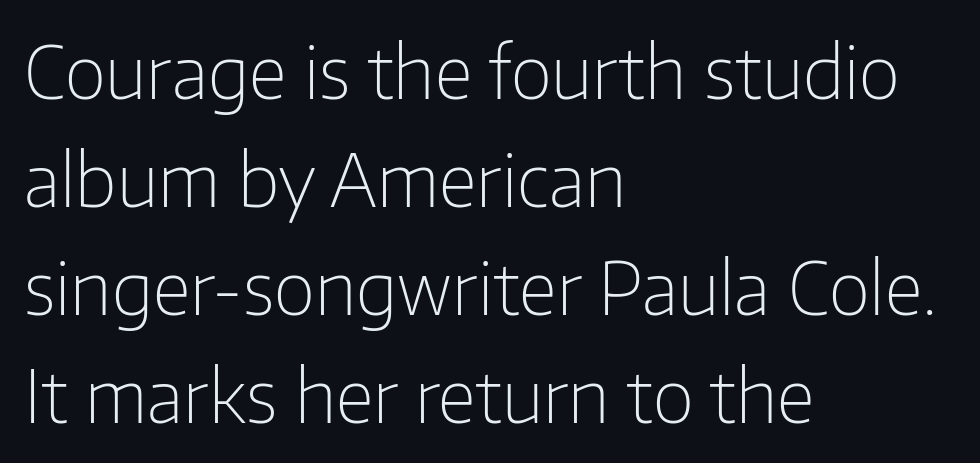
Q: Is the text bold? A: No.
Q: Is the text italic (slanted)? A: No, it is upright.
Q: Is the typeface a serif or a sans-serif typeface? A: Sans-serif.
Q: Is the text underlined? A: No.
Q: How is the paragraph aligned? A: Left-aligned.
Q: Is the spacing between letters normal or unusually wide? A: Normal.
Q: Is the spacing between lines tight, normal or loose? A: Normal.
Q: Width (condensed, normal, or wide)? A: Normal.
Q: Stroke contrast? A: Low.
Q: x-height? A: Medium.
Q: Monospaced? A: No.
